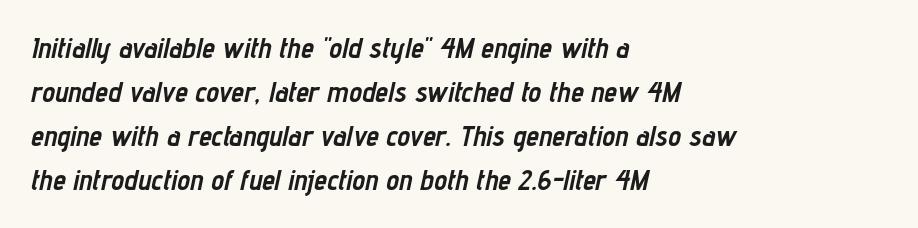
Q: Is the text bold? A: Yes.
Q: Is the text italic (slanted)? A: Yes, it leans right by about 12 degrees.
Q: Is the text underlined? A: No.
Q: How is the paragraph aligned? A: Left-aligned.
Q: Is the spacing between letters normal or unusually wide? A: Normal.
Q: Is the spacing between lines tight, normal or loose? A: Normal.
Q: Width (condensed, normal, or wide)? A: Condensed.
Q: Stroke contrast? A: Low.
Q: x-height? A: Medium.
Q: Monospaced? A: No.
